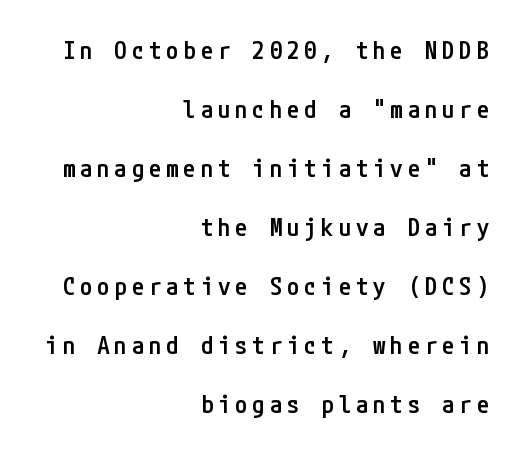
The passage shown is not underscored anywhere. These lines were composed using upright roman letters. A flush-right, rag-left setting is used for this passage. Slightly chunky letters — semibold, I'd say, not full bold. The rendering uses a large line-height, opening up the rows.
